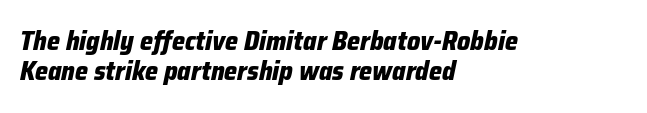
The image shows 26 px bold type, italic (leaning right); set left-aligned, line spacing 1.17x, normal letter spacing, not underlined.
